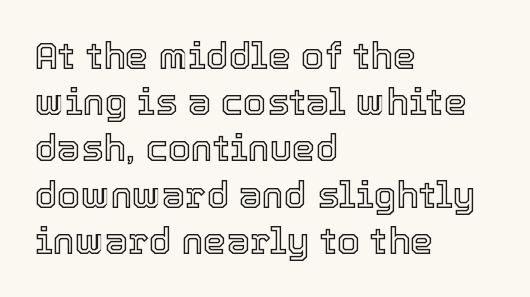
The image shows 37 px text type, upright; set left-aligned, normal line spacing (1.25x), normal letter spacing, not underlined; a medium x-height.
